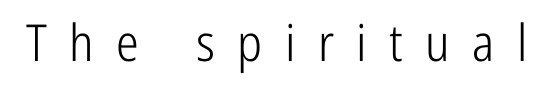
Q: Is the text bold? A: No.
Q: Is the text italic (slanted)? A: No, it is upright.
Q: Is the typeface a serif or a sans-serif typeface? A: Sans-serif.
Q: Is the text underlined? A: No.
Q: Is the spacing between letters normal or unusually wide? A: Unusually wide.
Q: Width (condensed, normal, or wide)? A: Condensed.
Q: Stroke contrast? A: Low.
Q: x-height? A: Medium.
Q: Monospaced? A: No.
